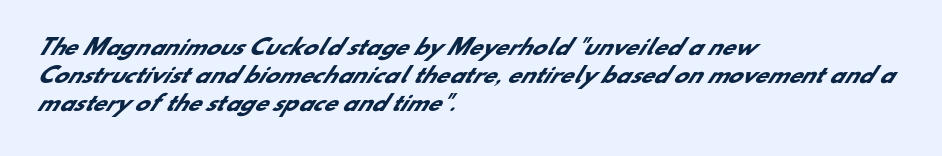
Horizontal bands of white between lines are of average thickness. The face used here is rendered with its standard letterfit. Caption: bold face, heavy strokes. Which margin do the lines hug? The left one — the right edge is uneven. A clean baseline with only descenders dipping below it.
